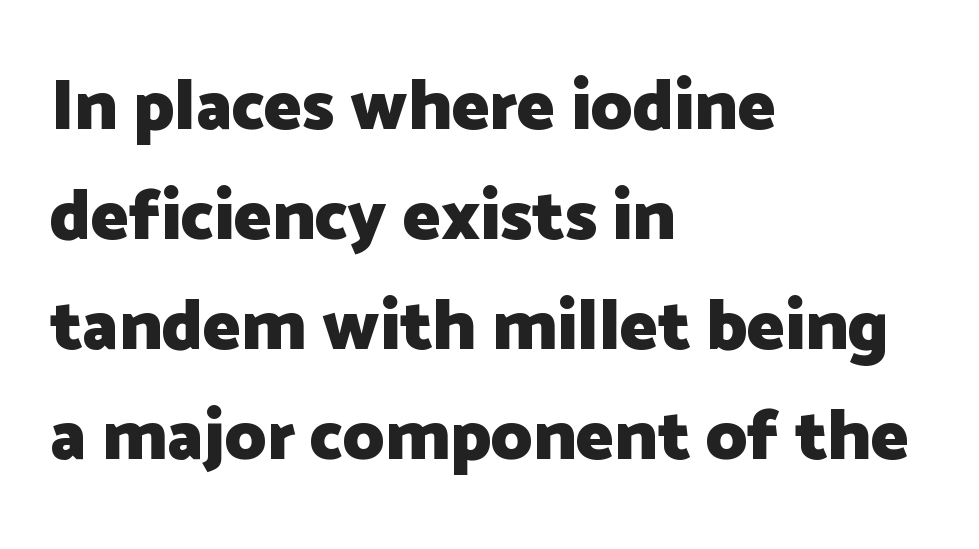
{"serif": "no", "italic": "no", "bold": "yes", "weight": "heavy", "width": "normal", "stroke_contrast": "low", "x_height": "medium", "monospaced": "no", "underline": "no", "align": "left", "line_spacing": "normal", "line_spacing_ratio": 1.55, "letter_spacing": "normal", "letter_spacing_em": 0.0, "glyph_px": 71}
